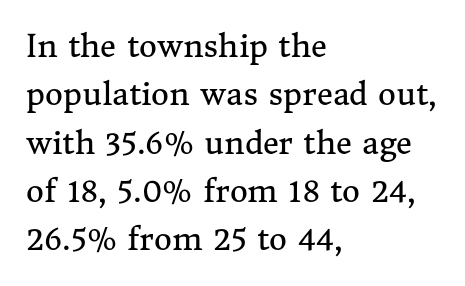
Q: Is the text bold? A: No.
Q: Is the text italic (slanted)? A: No, it is upright.
Q: Is the typeface a serif or a sans-serif typeface? A: Serif.
Q: Is the text underlined? A: No.
Q: How is the paragraph aligned? A: Left-aligned.
Q: Is the spacing between letters normal or unusually wide? A: Normal.
Q: Is the spacing between lines tight, normal or loose? A: Normal.
Q: Width (condensed, normal, or wide)? A: Normal.
Q: Stroke contrast? A: Medium.
Q: x-height? A: Medium.
Q: Monospaced? A: No.
